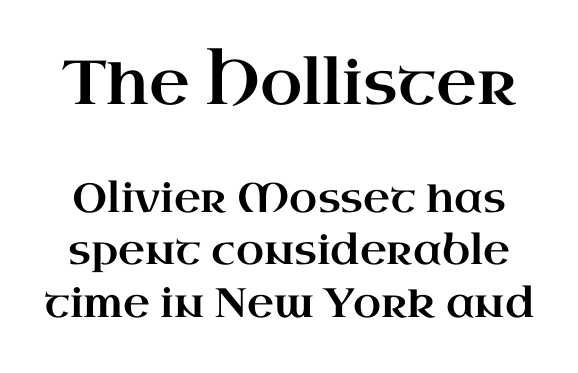
The image shows 62 px wide serif type, upright; set normal line spacing (1.28x), normal letter spacing, not underlined; the first (top) block is 1.51x larger; high stroke contrast and a small x-height.
